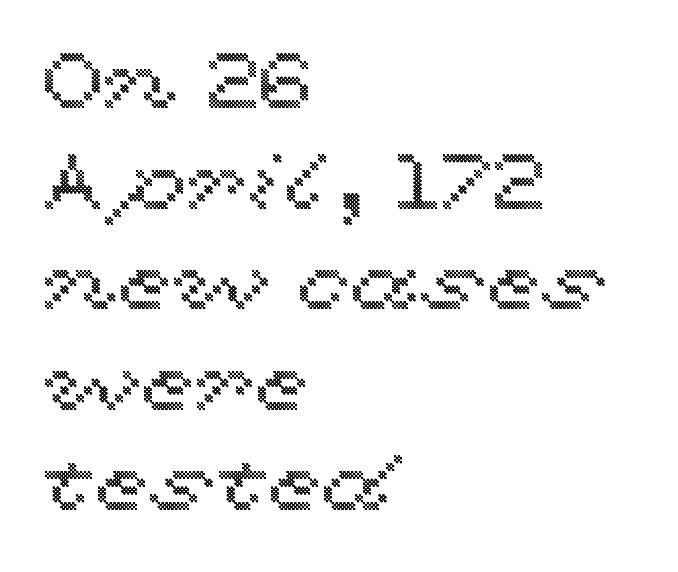
Q: Is the text italic (slanted)? A: Yes.
Q: Is the text underlined? A: No.
Q: How is the paragraph aligned? A: Left-aligned.
Q: Is the spacing between letters normal or unusually wide? A: Normal.
Q: Is the spacing between lines tight, normal or loose? A: Normal.
Q: Width (condensed, normal, or wide)? A: Wide.
Q: x-height? A: Medium.
Q: Monospaced? A: No.
